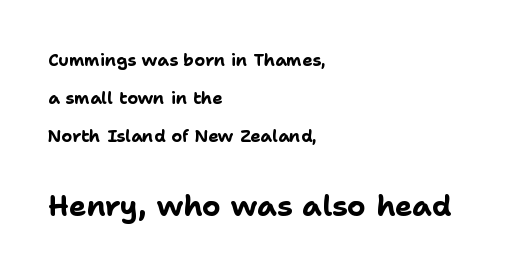
Spacing between characters is what you'd get straight out of the box. As a designer I'd log this as weight 700, bold. Beneath every word, the page is bare. Type size steps up from the first block to the second. Nothing sits at the stroke ends, so this counts as sans-serif. The letters advance in unequal steps, a hallmark of proportional type.
